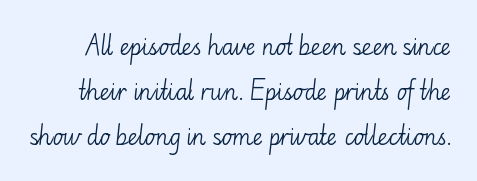
Compared with typical paragraphs, the rows here are farther apart. Is the stroke heavy? The answer is a plain regular-or-lighter. Nobody drew a line under any word here. The gaps between neighbouring characters are ordinary and unremarkable.
